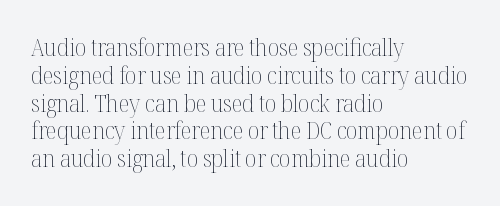
The image shows 23 px text type, upright; set left-aligned, line spacing 1.21x, normal letter spacing, not underlined.
